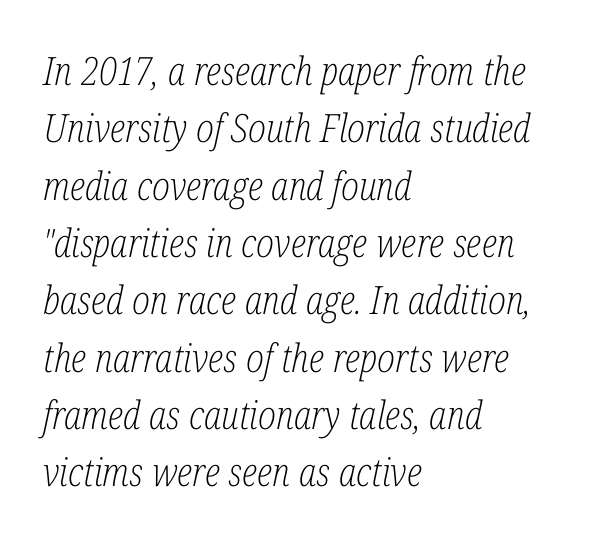
Proportional: the letters do not fall into vertical columns. Teacher's note: observe the even left margin — that is flush-left alignment. Caption: standard tracking, unaltered. This sample keeps an unexceptional amount of space between lines. Each stroke keeps to a modest, everyday thickness or less. Observe the lean: these are italic letterforms.
